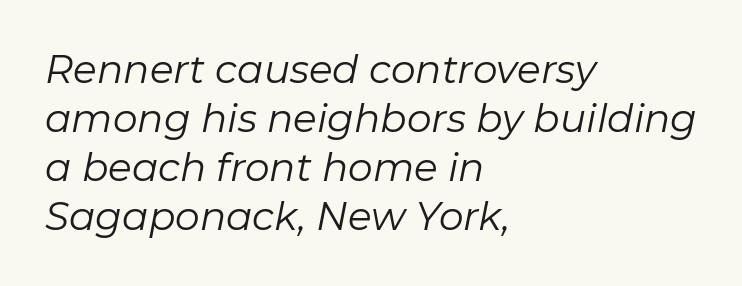
The image shows 39 px regular-weight type, italic (leaning right); set left-aligned, normal line spacing (1.26x), normal letter spacing, not underlined; low stroke contrast and a medium x-height.
